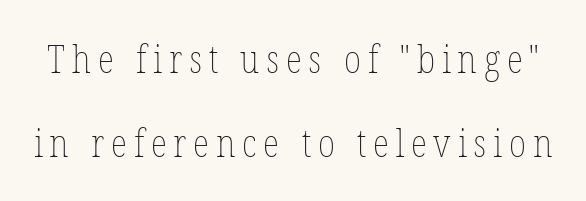
The image shows 38 px thin, condensed type, upright; set loose line spacing (2.2x), not underlined; low stroke contrast and a medium x-height.
